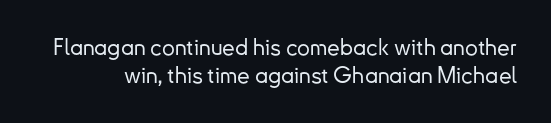
Q: Is the text italic (slanted)? A: No, it is upright.
Q: Is the text underlined? A: No.
Q: Is the spacing between letters normal or unusually wide? A: Normal.
